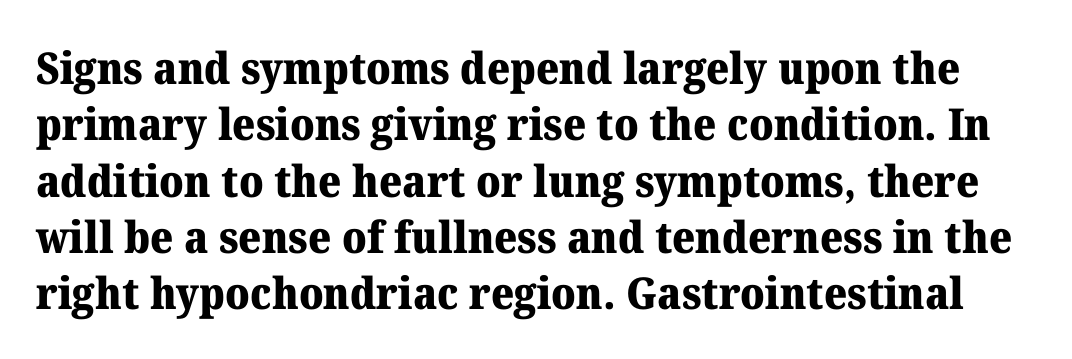
The image shows 44 px heavy serif type, upright; set normal line spacing (1.28x), normal letter spacing, not underlined; medium stroke contrast and a medium x-height.
